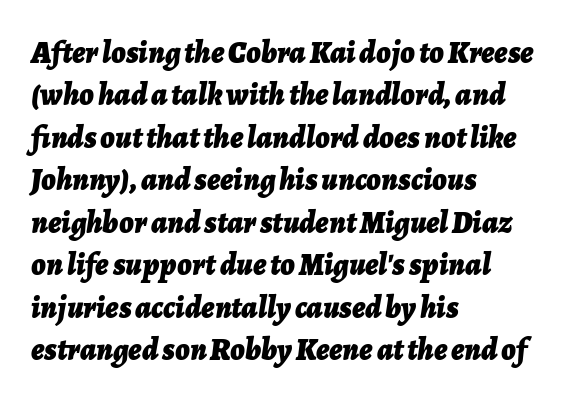
{"italic": "yes", "lean": "right", "slant_degrees": 7, "bold": "yes", "weight": "bold", "width": "normal", "stroke_contrast": "low", "x_height": "medium", "monospaced": "no", "underline": "no", "align": "left", "line_spacing": "normal", "line_spacing_ratio": 1.37, "letter_spacing": "normal", "letter_spacing_em": 0.0, "glyph_px": 31}
